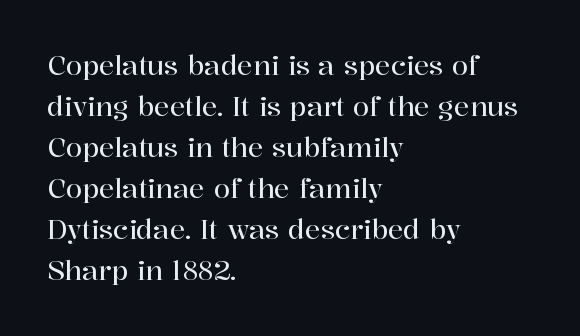
The image shows 26 px text type, upright; set left-aligned, normal line spacing (1.58x), normal letter spacing, not underlined.
